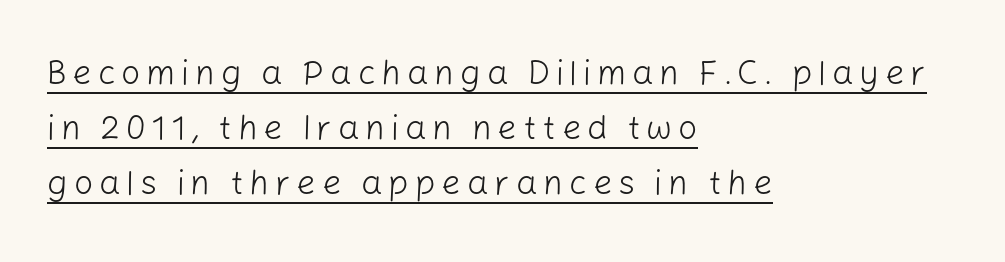
Q: Is the text bold? A: No.
Q: Is the text italic (slanted)? A: No, it is upright.
Q: Is the typeface a serif or a sans-serif typeface? A: Sans-serif.
Q: Is the text underlined? A: Yes.
Q: How is the paragraph aligned? A: Left-aligned.
Q: Is the spacing between lines tight, normal or loose? A: Normal.
Q: Width (condensed, normal, or wide)? A: Normal.
Q: Stroke contrast? A: Low.
Q: x-height? A: Medium.
Q: Monospaced? A: No.
